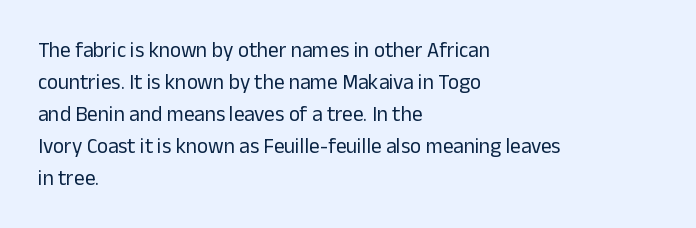
Q: Is the text bold? A: No.
Q: Is the text italic (slanted)? A: No, it is upright.
Q: Is the text underlined? A: No.
Q: How is the paragraph aligned? A: Left-aligned.
Q: Is the spacing between letters normal or unusually wide? A: Normal.
Q: Is the spacing between lines tight, normal or loose? A: Normal.
